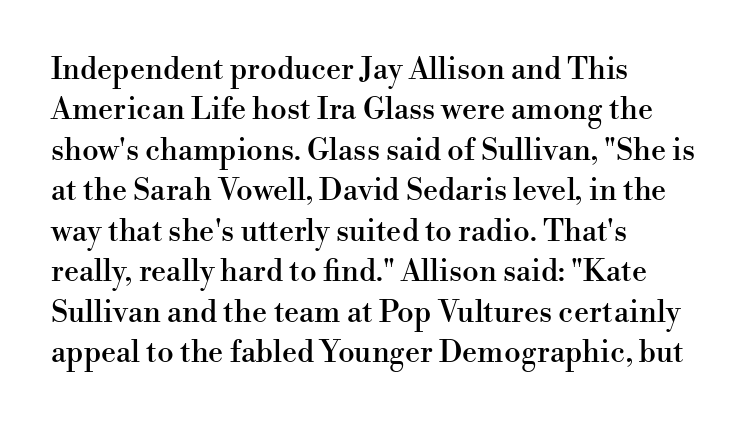
Descenders hang freely into open space. Vertical strokes here are truly vertical. A typesetter would label this face a serif. Successive baselines arrive at the customary interval. Line beginnings align vertically; line endings do not. The face used here is proportionally spaced, like ordinary book or web type.
